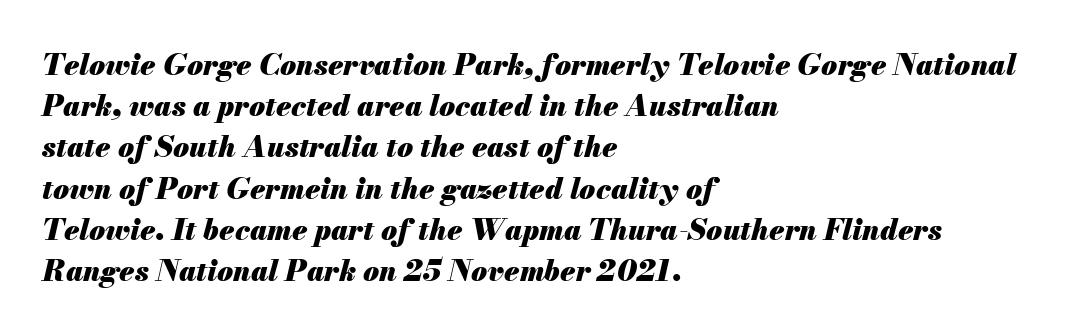
Q: Is the text bold? A: Yes.
Q: Is the text italic (slanted)? A: Yes, it leans right by about 13 degrees.
Q: Is the text underlined? A: No.
Q: How is the paragraph aligned? A: Left-aligned.
Q: Is the spacing between letters normal or unusually wide? A: Normal.
Q: Is the spacing between lines tight, normal or loose? A: Normal.
Q: Width (condensed, normal, or wide)? A: Normal.
Q: Stroke contrast? A: Medium.
Q: x-height? A: Small.
Q: Monospaced? A: No.
